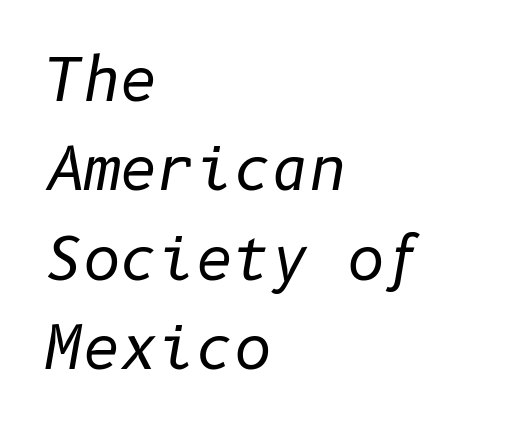
{"italic": "yes", "lean": "right", "slant_degrees": 10, "bold": "no", "weight": "regular", "width": "normal", "stroke_contrast": "low", "x_height": "medium", "underline": "no", "align": "left", "line_spacing": "normal", "line_spacing_ratio": 1.54, "letter_spacing": "normal", "letter_spacing_em": 0.0, "glyph_px": 58}
